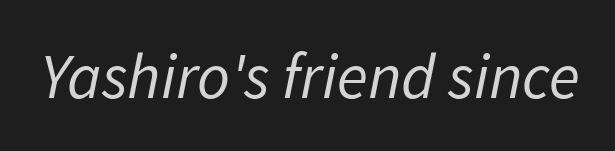
{"italic": "yes", "lean": "right", "slant_degrees": 11, "bold": "no", "weight": "regular", "width": "normal", "stroke_contrast": "low", "x_height": "medium", "monospaced": "no", "underline": "no", "letter_spacing": "normal", "letter_spacing_em": 0.0, "glyph_px": 64}
